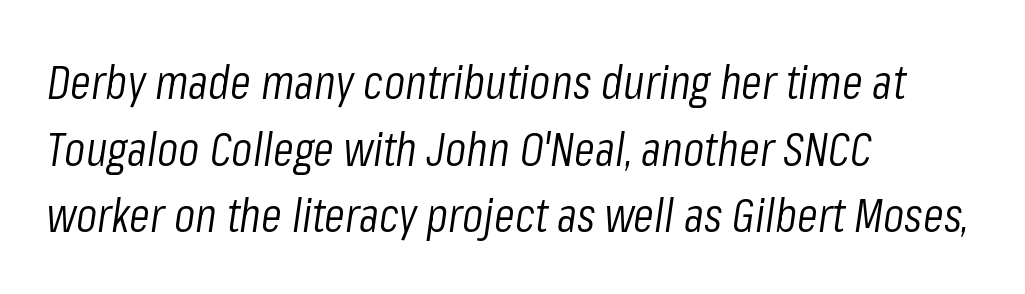
The image shows 48 px light, condensed type, italic (leaning right); set left-aligned, normal line spacing (1.39x), normal letter spacing, not underlined; low stroke contrast and a medium x-height.
